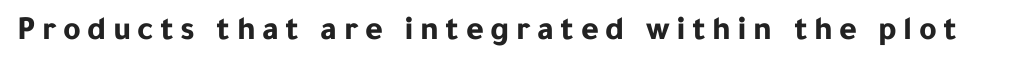
{"serif": "no", "italic": "no", "bold": "yes", "weight": "bold", "width": "normal", "stroke_contrast": "low", "x_height": "medium", "monospaced": "no", "underline": "no", "glyph_px": 34}
